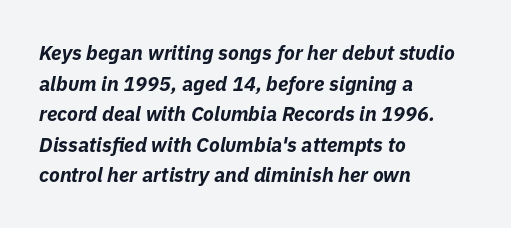
Q: Is the text bold? A: Yes.
Q: Is the text italic (slanted)? A: Yes, it leans right by about 11 degrees.
Q: Is the text underlined? A: No.
Q: How is the paragraph aligned? A: Left-aligned.
Q: Is the spacing between letters normal or unusually wide? A: Normal.
Q: Is the spacing between lines tight, normal or loose? A: Normal.
